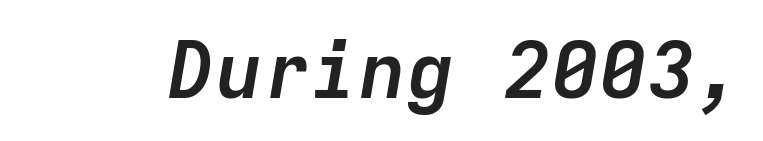
Emphasis by weight is at full strength: bold. This sample has the even, mechanical cadence of fixed-width lettering. Default kerning and tracking; the words read as compact shapes. Lines of text with bare space underneath.
